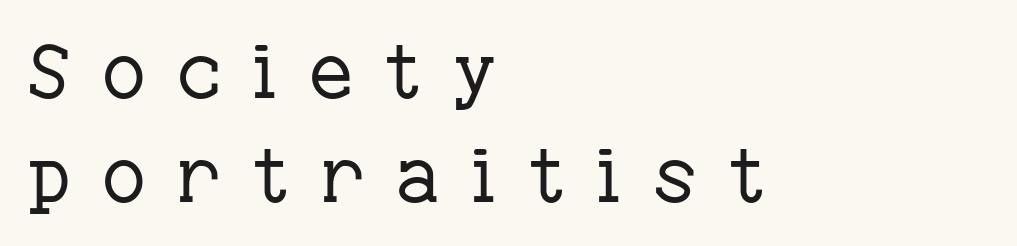
The image shows 75 px regular-weight serif type, upright; set left-aligned, normal line spacing (1.39x), unusually wide letter spacing (+0.42 em), not underlined; low stroke contrast and a medium x-height.
